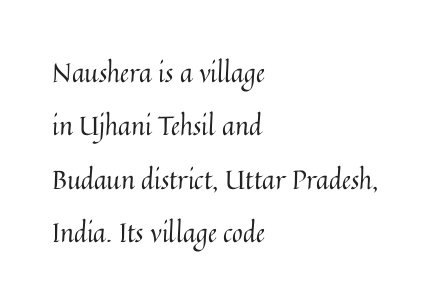
Q: Is the text bold? A: No.
Q: Is the text italic (slanted)? A: Yes.
Q: Is the text underlined? A: No.
Q: How is the paragraph aligned? A: Left-aligned.
Q: Is the spacing between letters normal or unusually wide? A: Normal.
Q: Is the spacing between lines tight, normal or loose? A: Loose.
